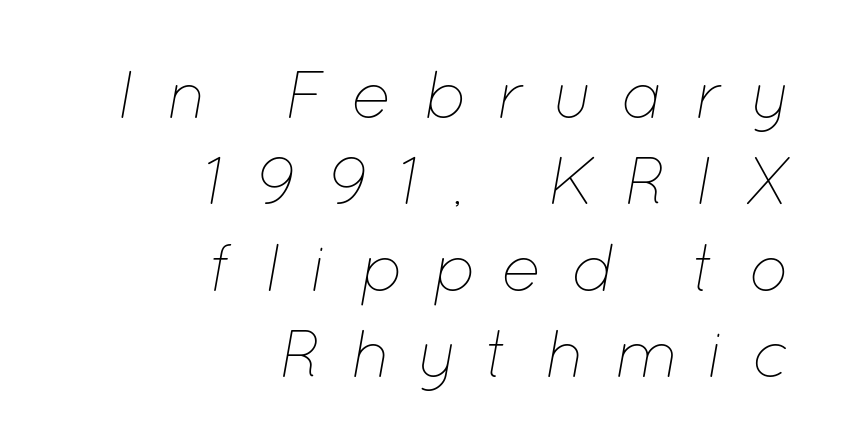
This reads as an unemphasized weight, regular at the heaviest. Line ends are locked; line starts wander. Each new line begins a customary step beneath the previous one. Inter-character spacing is expanded well beyond the font's built-in metrics. You could not count columns in this text — the font is proportionally spaced.
